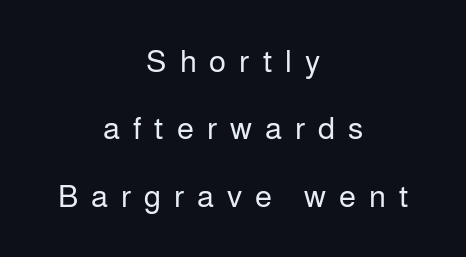
Q: Is the text bold? A: No.
Q: Is the text italic (slanted)? A: No, it is upright.
Q: Is the typeface a serif or a sans-serif typeface? A: Sans-serif.
Q: Is the text underlined? A: No.
Q: How is the paragraph aligned? A: Centered.
Q: Is the spacing between letters normal or unusually wide? A: Unusually wide.
Q: Is the spacing between lines tight, normal or loose? A: Loose.
Q: Width (condensed, normal, or wide)? A: Normal.
Q: Stroke contrast? A: Low.
Q: x-height? A: Medium.
Q: Monospaced? A: No.
